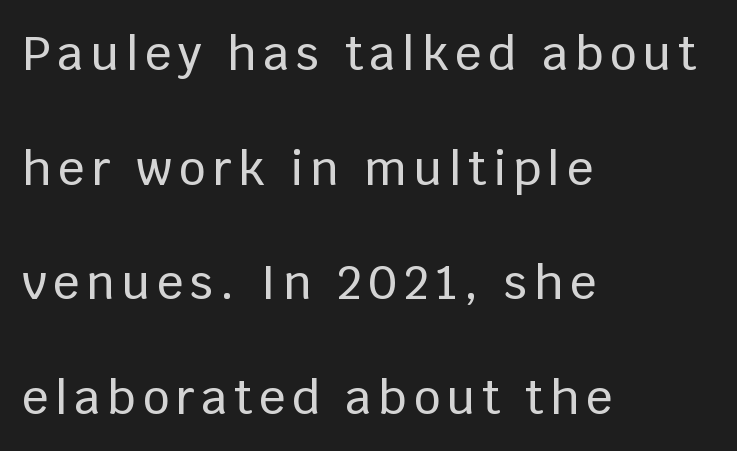
{"serif": "no", "italic": "no", "width": "normal", "stroke_contrast": "low", "x_height": "large", "monospaced": "no", "underline": "no", "align": "left", "line_spacing": "loose", "line_spacing_ratio": 2.44, "glyph_px": 47}
